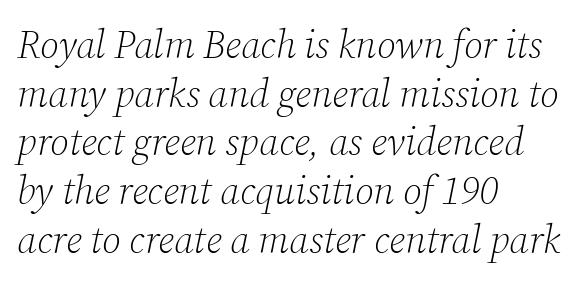
{"serif": "yes", "italic": "yes", "lean": "right", "slant_degrees": 12, "bold": "no", "weight": "light", "width": "normal", "stroke_contrast": "low", "x_height": "medium", "monospaced": "no", "underline": "no", "align": "left", "line_spacing": "normal", "line_spacing_ratio": 1.25, "letter_spacing": "normal", "letter_spacing_em": 0.0, "glyph_px": 39}
